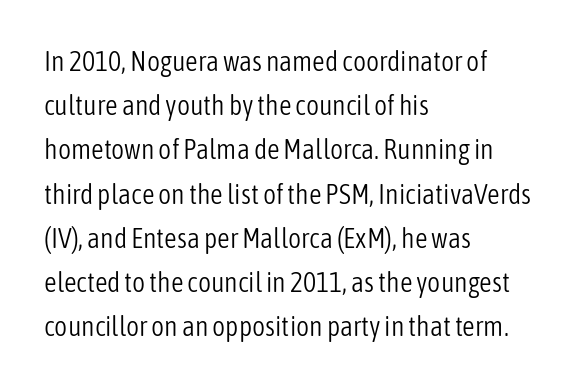
Q: Is the text bold? A: No.
Q: Is the text italic (slanted)? A: No, it is upright.
Q: Is the typeface a serif or a sans-serif typeface? A: Sans-serif.
Q: Is the text underlined? A: No.
Q: How is the paragraph aligned? A: Left-aligned.
Q: Is the spacing between letters normal or unusually wide? A: Normal.
Q: Is the spacing between lines tight, normal or loose? A: Normal.
Q: Width (condensed, normal, or wide)? A: Condensed.
Q: Stroke contrast? A: Low.
Q: x-height? A: Medium.
Q: Monospaced? A: No.
